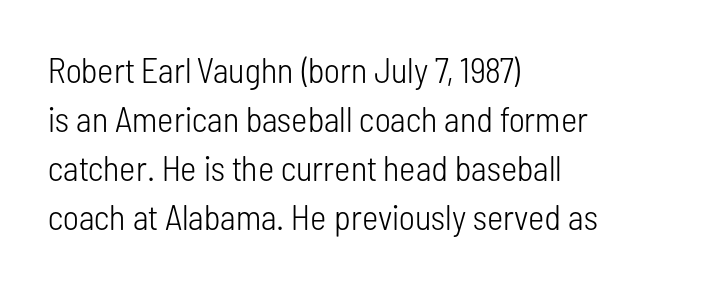
This sample is left-justified, so line endings fall wherever the words run out. A typesetter would call this leading conventional body-copy spacing. The font sits on the lighter half of the weight spectrum, regular included. Underlining? Definitely not there. Letterform terminals end flat and unadorned throughout the passage. Is this a fixed-width face? No — the glyphs have proportional, varying widths.
